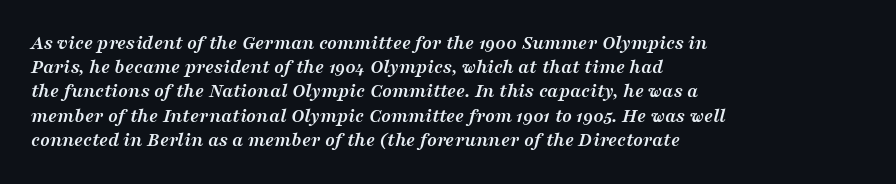
Decoration check: the copy has no underline. How are the letters spaced? Ordinarily, with no added tracking. The passage shown leans; its letterforms are oblique. Notice how thick the strokes are: this is what a full bold looks like. Line beginnings align vertically; line endings do not.
